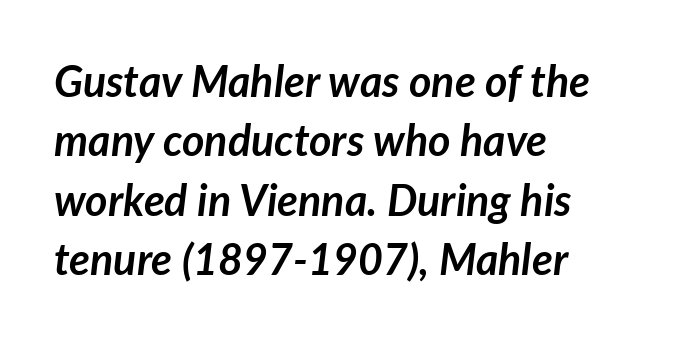
The image shows 43 px semibold type, italic (leaning right); set left-aligned, normal line spacing (1.38x), normal letter spacing, not underlined; low stroke contrast and a medium x-height.
